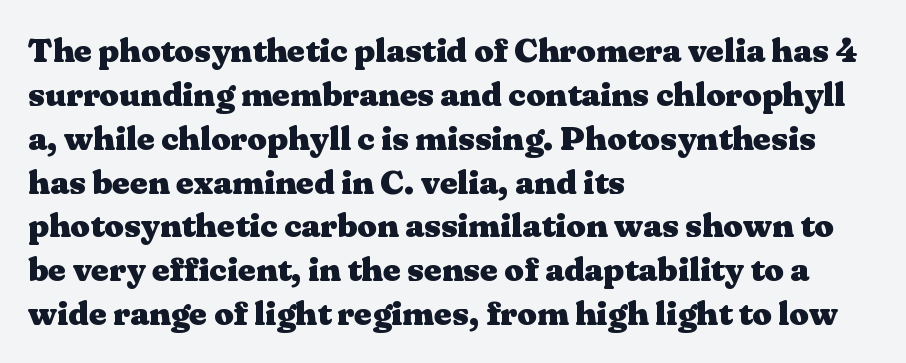
Rendered with straight, roman letterforms. Look at the stroke-to-counter ratio: heavy, a bold. A normal amount of white space separates one row of letters from the next. In terms of letterspacing, this is plain default setting. Spacing verdict: proportional, widths tailored to each character. The designer went with a serif here, giving each stem small feet.
